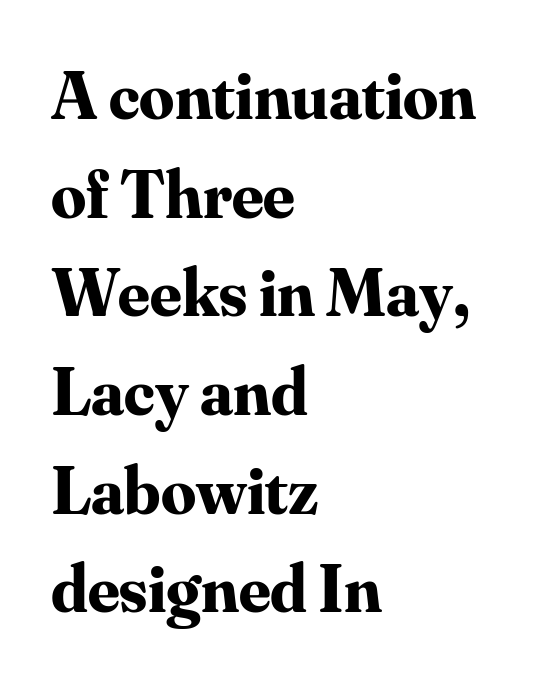
Q: Is the text bold? A: Yes.
Q: Is the text italic (slanted)? A: No, it is upright.
Q: Is the typeface a serif or a sans-serif typeface? A: Serif.
Q: Is the text underlined? A: No.
Q: How is the paragraph aligned? A: Left-aligned.
Q: Is the spacing between letters normal or unusually wide? A: Normal.
Q: Is the spacing between lines tight, normal or loose? A: Normal.
Q: Width (condensed, normal, or wide)? A: Normal.
Q: Stroke contrast? A: Medium.
Q: x-height? A: Small.
Q: Monospaced? A: No.
